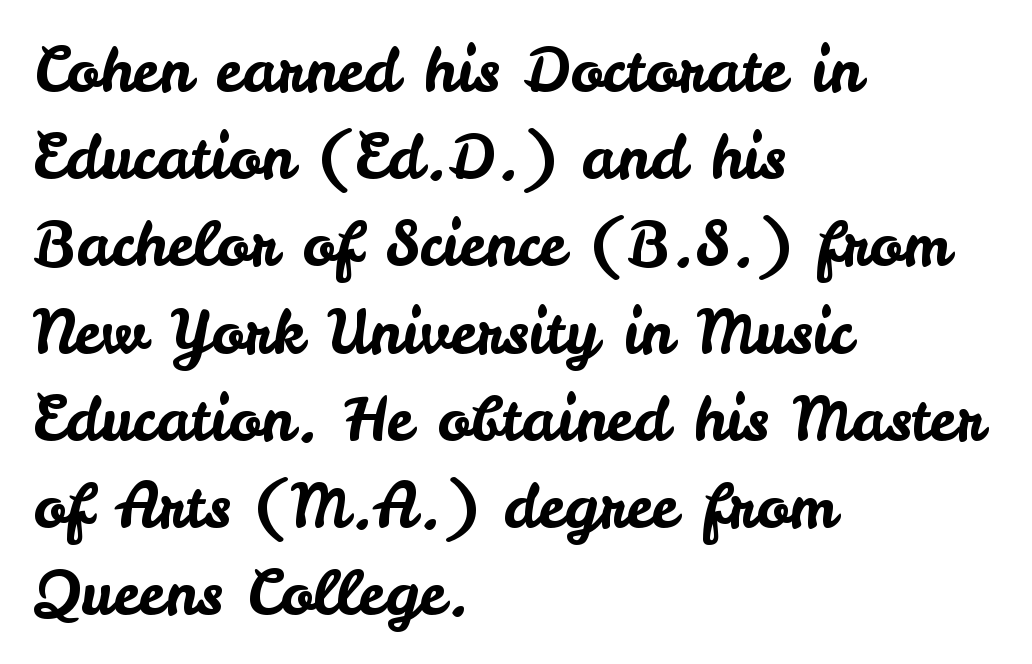
What's the leading like? Ordinary, nothing unusual. The baseline area is clear. Look at the tracking — it's just the regular setting, nothing added. Regarding serifs, this sample does without them. Is this a fixed-width face? No — the glyphs have proportional, varying widths.
